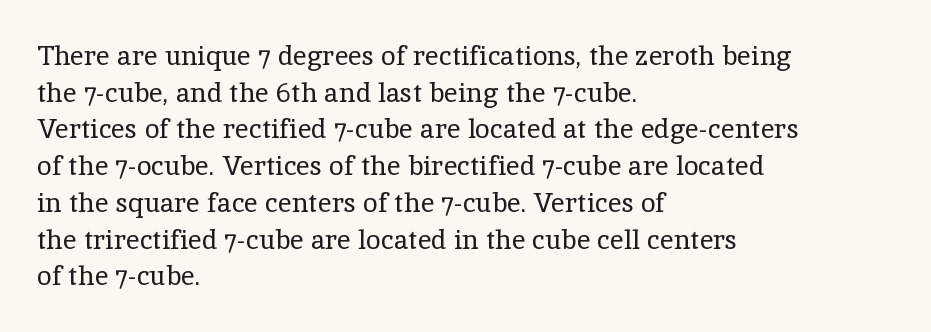
Q: Is the text bold? A: No.
Q: Is the text italic (slanted)? A: No, it is upright.
Q: Is the text underlined? A: No.
Q: How is the paragraph aligned? A: Left-aligned.
Q: Is the spacing between letters normal or unusually wide? A: Normal.
Q: Is the spacing between lines tight, normal or loose? A: Normal.
